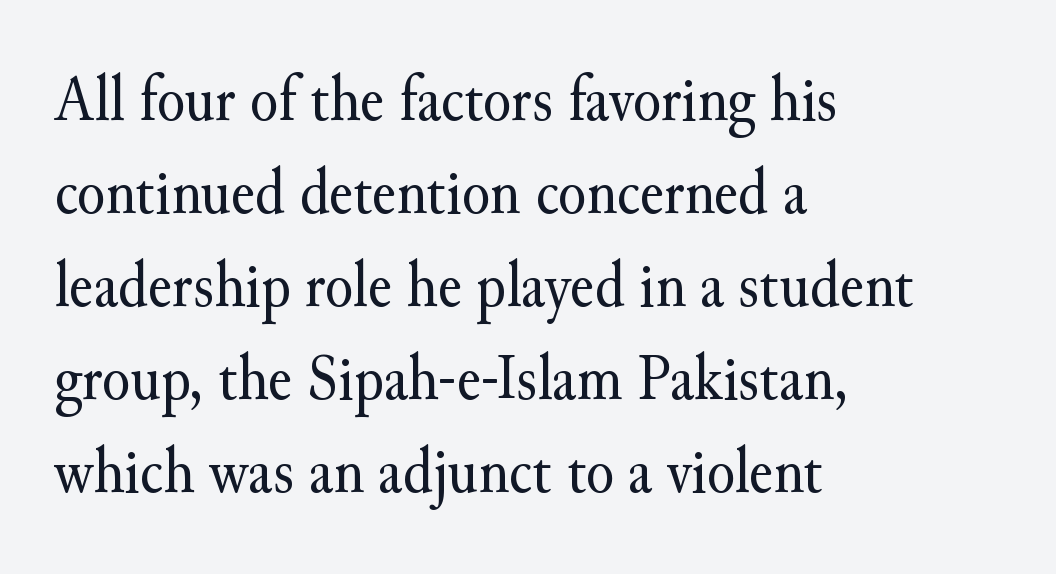
{"serif": "yes", "italic": "no", "bold": "no", "weight": "regular", "width": "normal", "stroke_contrast": "medium", "x_height": "small", "monospaced": "no", "underline": "no", "align": "left", "line_spacing": "normal", "line_spacing_ratio": 1.43, "letter_spacing": "normal", "letter_spacing_em": 0.0, "glyph_px": 65}
